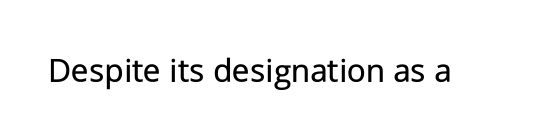
Is this a fixed-width face? No — the glyphs have proportional, varying widths. Vertical strokes here are truly vertical. Glance below the letters and you will spot only blank space. The face used here is a sans, in the tradition of grotesques and geometrics. The face looks like a standard text weight, possibly lighter. Short note: letters normally spaced.
